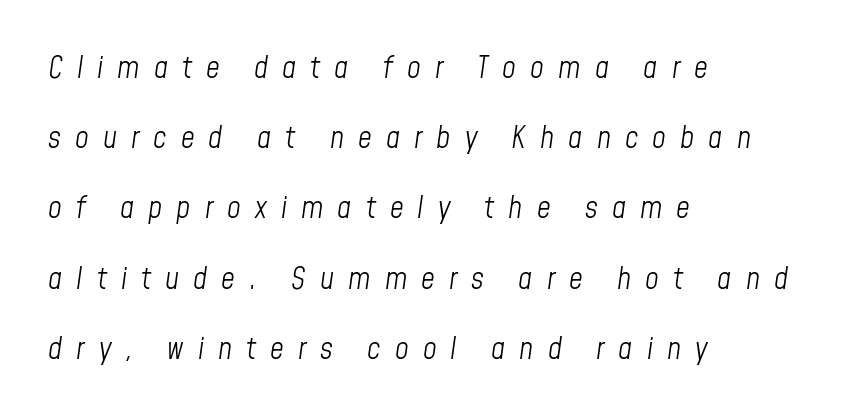
{"italic": "yes", "lean": "right", "slant_degrees": 8, "bold": "no", "weight": "light", "width": "condensed", "stroke_contrast": "low", "x_height": "medium", "monospaced": "no", "underline": "no", "align": "left", "line_spacing": "loose", "line_spacing_ratio": 2.34, "letter_spacing": "wide", "letter_spacing_em": 0.47, "glyph_px": 30}
